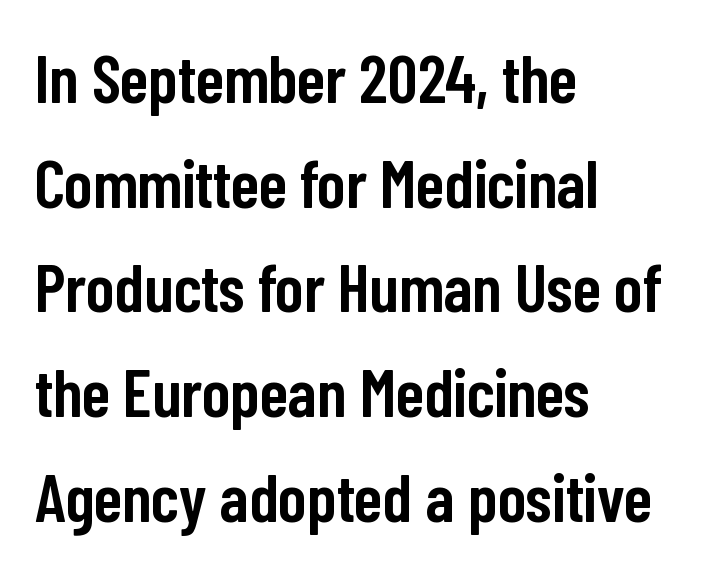
{"serif": "no", "italic": "no", "bold": "semi", "weight": "semibold", "width": "condensed", "stroke_contrast": "low", "x_height": "medium", "monospaced": "no", "underline": "no", "align": "left", "line_spacing": "normal", "line_spacing_ratio": 1.54, "letter_spacing": "normal", "letter_spacing_em": 0.0, "glyph_px": 68}
